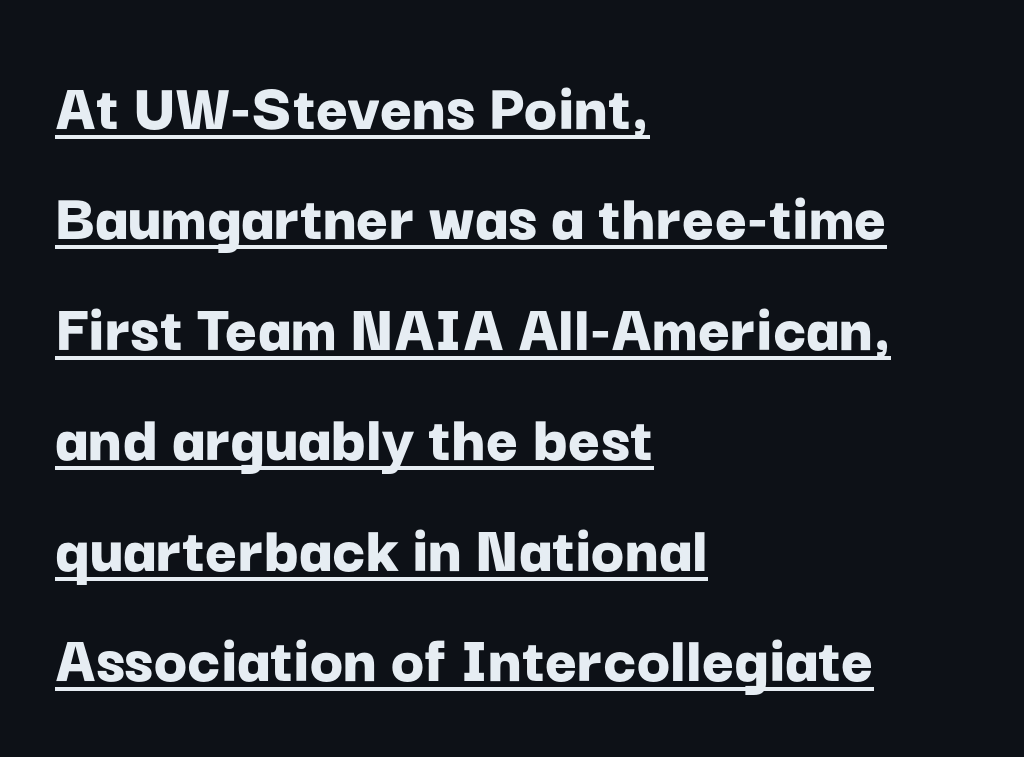
Horizontally, the lines are justified to the leading edge only. You could call the tracking neutral — neither tight nor loose. Font category for this specimen: sans-serif. Typographic density is high because the face is bold.
